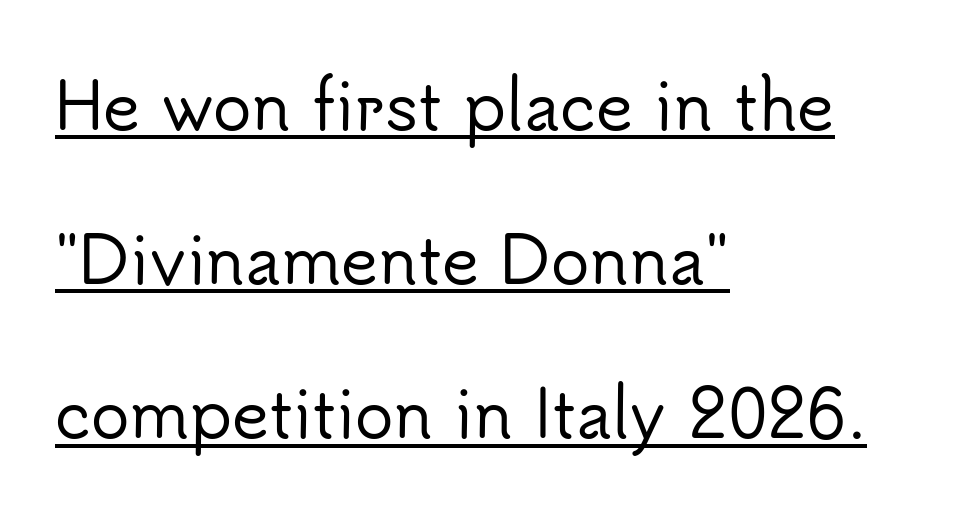
{"serif": "no", "italic": "no", "width": "normal", "stroke_contrast": "low", "x_height": "small", "monospaced": "no", "underline": "yes", "align": "left", "line_spacing": "loose", "line_spacing_ratio": 2.41, "letter_spacing": "normal", "letter_spacing_em": 0.0, "glyph_px": 64}
